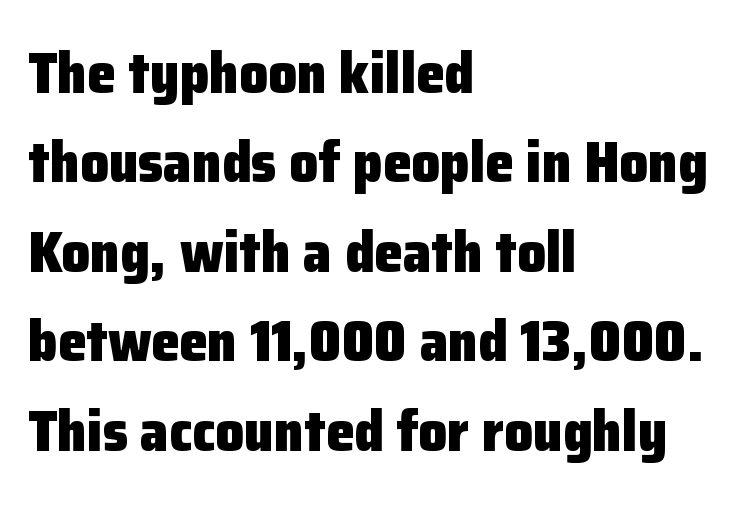
Q: Is the text bold? A: Yes.
Q: Is the text italic (slanted)? A: No, it is upright.
Q: Is the typeface a serif or a sans-serif typeface? A: Sans-serif.
Q: Is the text underlined? A: No.
Q: How is the paragraph aligned? A: Left-aligned.
Q: Is the spacing between letters normal or unusually wide? A: Normal.
Q: Is the spacing between lines tight, normal or loose? A: Normal.
Q: Width (condensed, normal, or wide)? A: Normal.
Q: Stroke contrast? A: Low.
Q: x-height? A: Medium.
Q: Monospaced? A: No.
